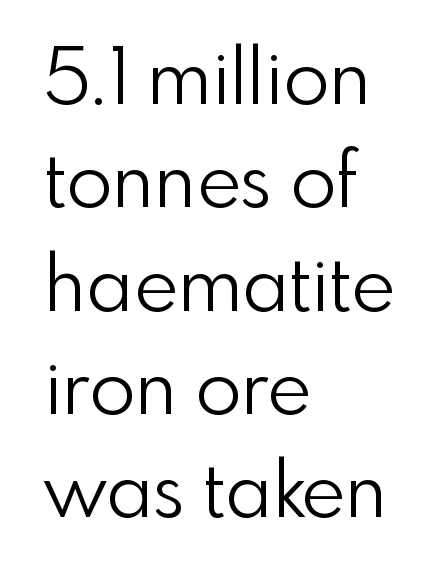
{"serif": "no", "italic": "no", "bold": "no", "weight": "light", "width": "normal", "x_height": "small", "monospaced": "no", "underline": "no", "align": "left", "line_spacing": "normal", "line_spacing_ratio": 1.36, "letter_spacing": "normal", "letter_spacing_em": 0.0, "glyph_px": 76}
